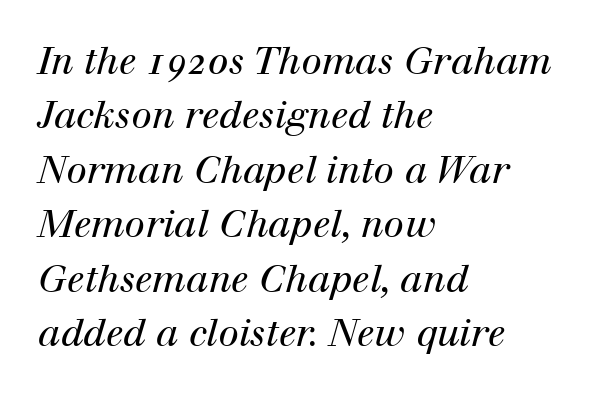
{"serif": "yes", "italic": "yes", "lean": "right", "slant_degrees": 12, "bold": "no", "weight": "regular", "width": "normal", "stroke_contrast": "high", "x_height": "medium", "monospaced": "no", "underline": "no", "align": "left", "line_spacing": "normal", "line_spacing_ratio": 1.47, "letter_spacing": "normal", "letter_spacing_em": 0.0, "glyph_px": 37}
